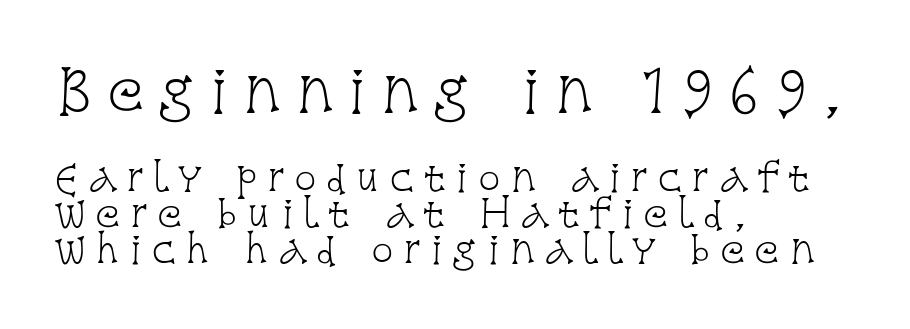
Q: Is the text bold? A: No.
Q: Is the text italic (slanted)? A: No, it is upright.
Q: Is the typeface a serif or a sans-serif typeface? A: Serif.
Q: Is the text underlined? A: No.
Q: How is the paragraph aligned? A: Left-aligned.
Q: Is the spacing between letters normal or unusually wide? A: Unusually wide.
Q: Is the spacing between lines tight, normal or loose? A: Tight.
Q: Which block of text is set in a larger size, the first (top) or the second (bottom)? A: The first (top) one.
Q: Width (condensed, normal, or wide)? A: Condensed.
Q: Stroke contrast? A: Low.
Q: x-height? A: Large.
Q: Monospaced? A: No.
